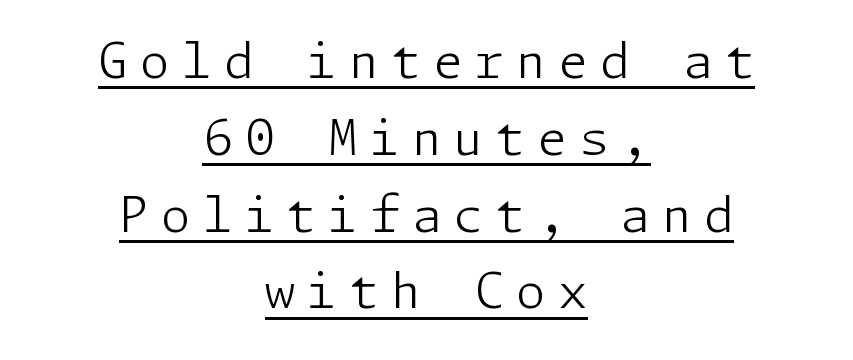
Q: Is the text bold? A: No.
Q: Is the text italic (slanted)? A: No, it is upright.
Q: Is the typeface a serif or a sans-serif typeface? A: Sans-serif.
Q: Is the text underlined? A: Yes.
Q: How is the paragraph aligned? A: Centered.
Q: Is the spacing between letters normal or unusually wide? A: Unusually wide.
Q: Is the spacing between lines tight, normal or loose? A: Normal.
Q: Width (condensed, normal, or wide)? A: Normal.
Q: Stroke contrast? A: Low.
Q: x-height? A: Medium.
